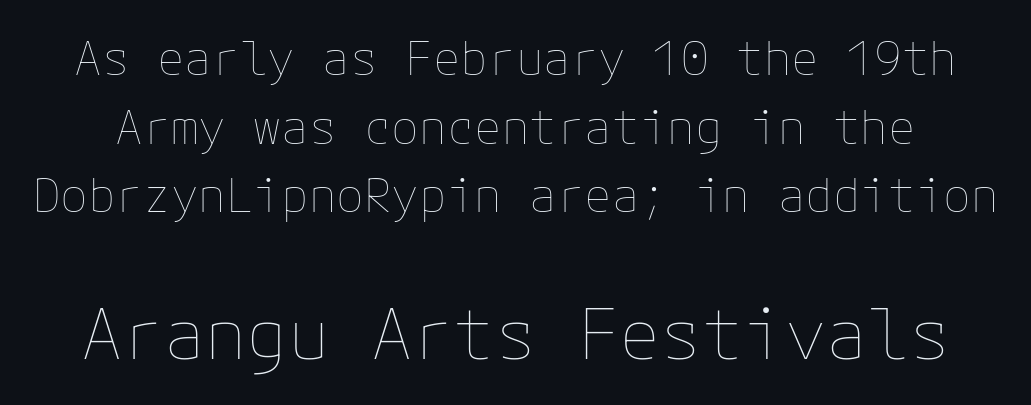
Q: Is the text bold? A: No.
Q: Is the text italic (slanted)? A: No, it is upright.
Q: Is the text underlined? A: No.
Q: Is the spacing between letters normal or unusually wide? A: Normal.
Q: Is the spacing between lines tight, normal or loose? A: Normal.
Q: Which block of text is set in a larger size, the first (top) or the second (bottom)? A: The second (bottom) one.
Q: Width (condensed, normal, or wide)? A: Normal.
Q: Stroke contrast? A: Low.
Q: x-height? A: Medium.
